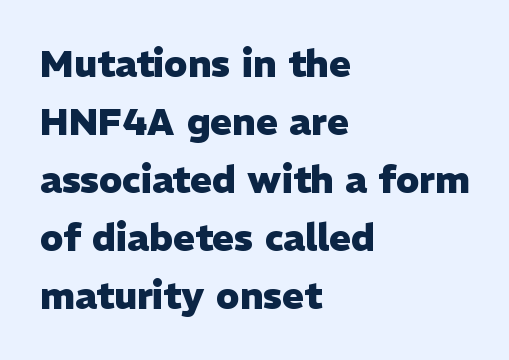
These lines are composed in type without serifs. The glyphs are unaccompanied by any horizontal stroke below them. All the whitespace from short lines collects on the right. Upright lettering throughout.
